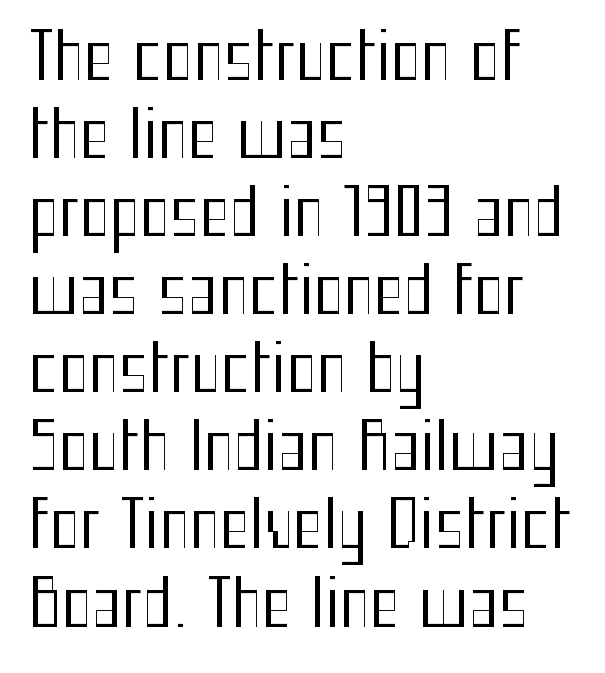
{"serif": "no", "italic": "no", "bold": "no", "weight": "regular", "width": "condensed", "stroke_contrast": "medium", "x_height": "medium", "monospaced": "no", "underline": "no", "align": "left", "line_spacing_ratio": 1.22, "letter_spacing": "normal", "letter_spacing_em": 0.0, "glyph_px": 64}
